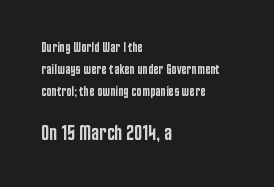
The image shows 21 px text type, upright; set left-aligned, normal line spacing (1.57x), normal letter spacing, not underlined; the second (bottom) block is 1.5x larger.
